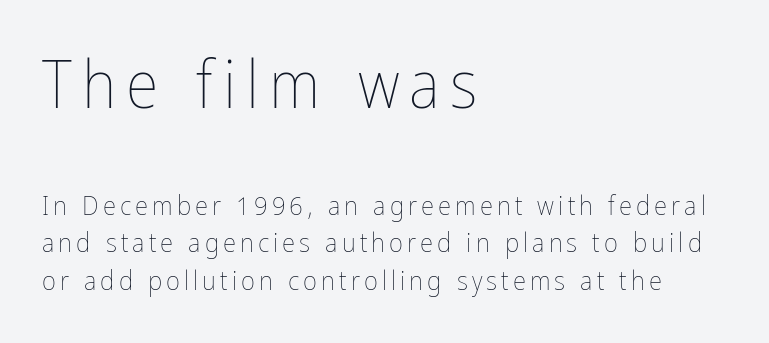
{"italic": "no", "bold": "no", "weight": "thin", "width": "condensed", "stroke_contrast": "low", "x_height": "medium", "monospaced": "no", "underline": "no", "align": "left", "line_spacing": "normal", "line_spacing_ratio": 1.39, "larger_block": "first", "size_ratio": 2.48, "glyph_px": 67}
